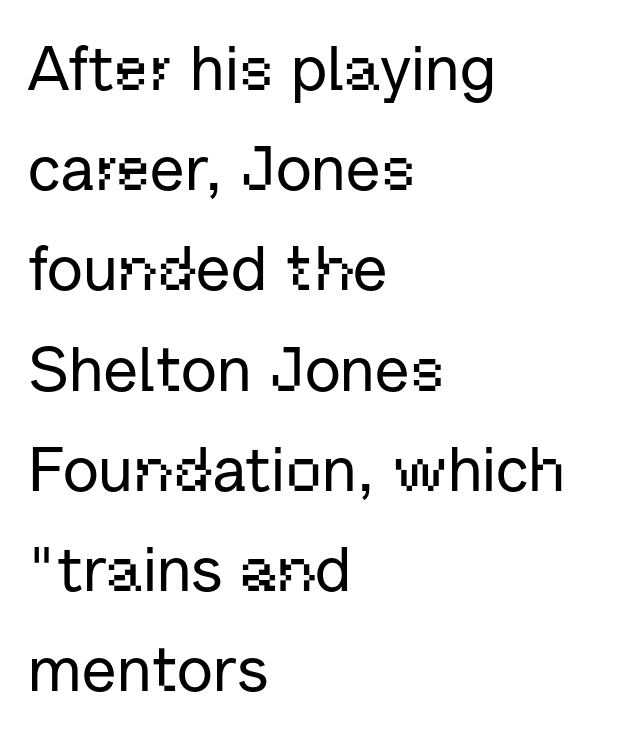
Looks like regular typesetting: each glyph gets only the width it needs. A normal amount of white space separates one row of letters from the next. The rendering shows plain stroke endings on the letterforms — a sans-serif design. This rendering features lettering with no underline. Each line starts at the same left margin while the right side varies. Ordinary non-slanted type is in use.
